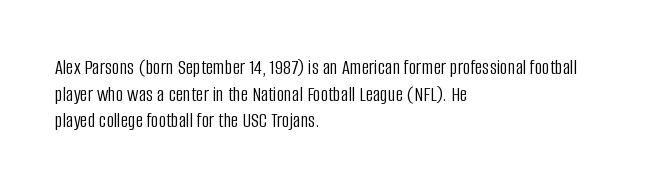
The image shows 21 px text type, upright; set left-aligned, normal line spacing (1.27x), normal letter spacing, not underlined.
